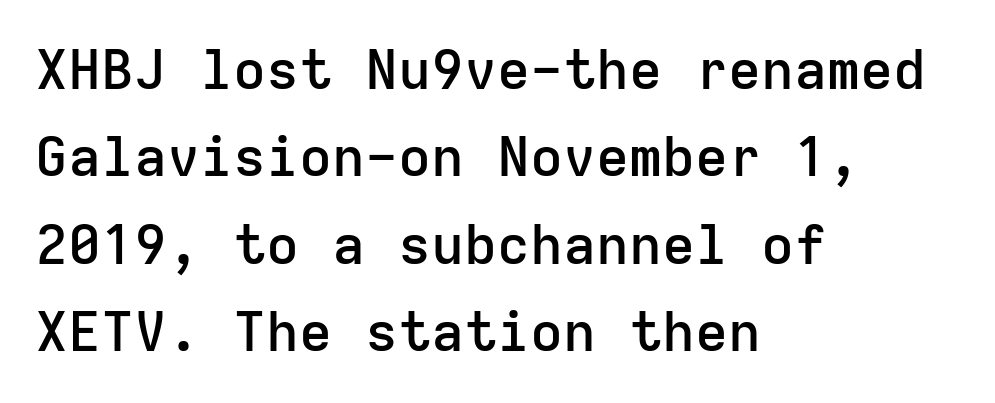
The rendering uses typewriter-style spacing with identical character cells. No italicization has been applied; the sample stays upright. What weight is shown? A semibold, between regular and bold. Anything drawn beneath the words? Only blank space.
